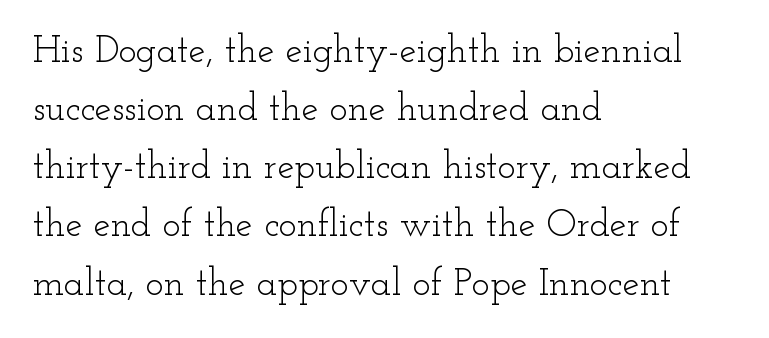
The line texture is even and compact thanks to regular tracking. Each letter's strokes conclude with small projecting serifs. The leading is moderate, giving the passage an even texture. Posture: vertical.
